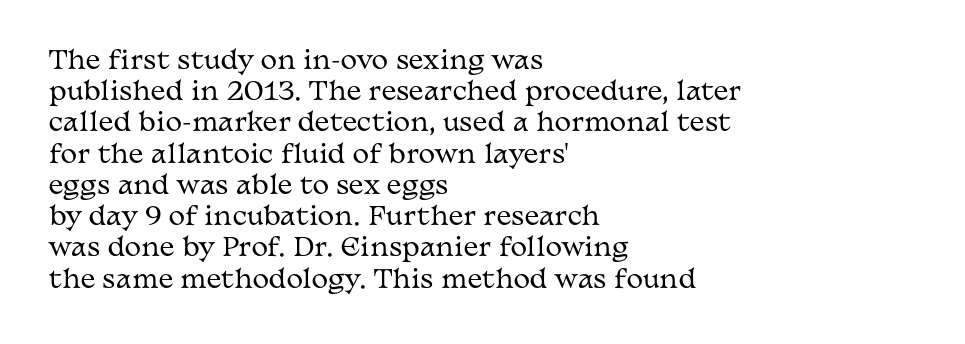
Q: Is the text bold? A: No.
Q: Is the text italic (slanted)? A: No, it is upright.
Q: Is the text underlined? A: No.
Q: How is the paragraph aligned? A: Left-aligned.
Q: Is the spacing between letters normal or unusually wide? A: Normal.
Q: Is the spacing between lines tight, normal or loose? A: Normal.
